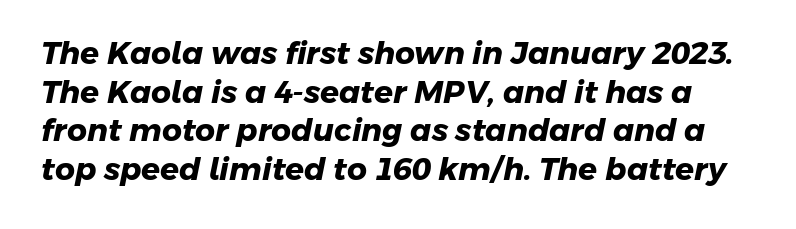
The image shows 31 px heavy sans-serif type; set normal line spacing (1.25x), normal letter spacing, not underlined; low stroke contrast and a medium x-height.
